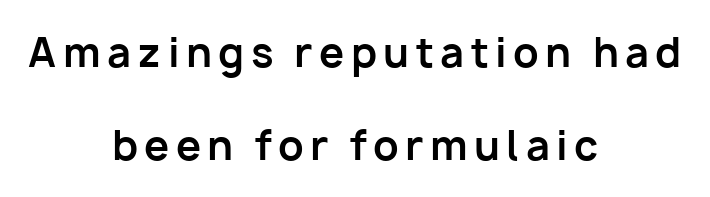
{"serif": "no", "italic": "no", "bold": "yes", "weight": "bold", "width": "normal", "stroke_contrast": "low", "x_height": "medium", "monospaced": "no", "underline": "no", "align": "center", "line_spacing": "loose", "line_spacing_ratio": 2.32, "glyph_px": 40}
